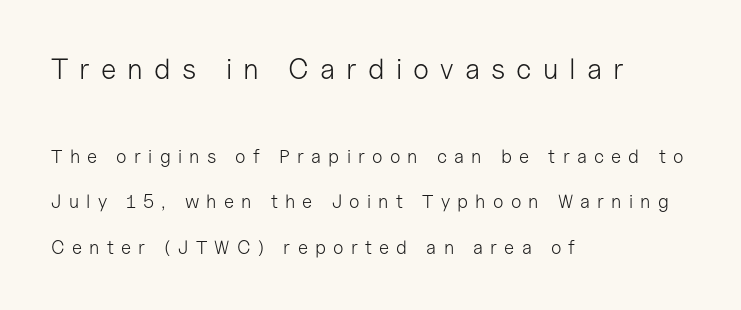
The image shows 29 px light sans-serif type, upright; set left-aligned, loose line spacing (2.4x), unusually wide letter spacing (+0.38 em), not underlined; the first (top) block is 1.53x larger; low stroke contrast and a medium x-height.
